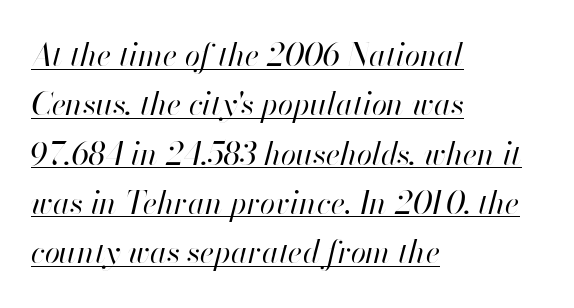
The paragraph shown leans on its left margin. Spacing verdict: proportional, widths tailored to each character. Students, observe the line beneath the letters — that is underlining. Stems and bowls with no extra thickness — not bold. Honestly, the row spacing looks completely unremarkable. Style check: oblique.
